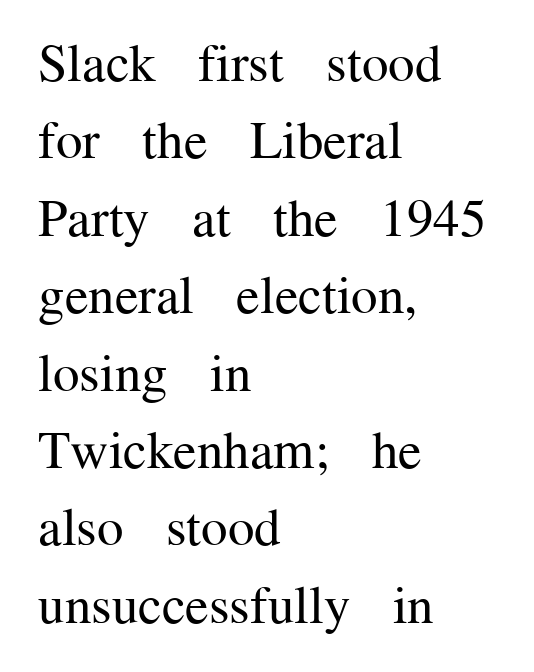
{"serif": "yes", "italic": "no", "bold": "no", "weight": "regular", "width": "normal", "stroke_contrast": "medium", "x_height": "medium", "monospaced": "no", "underline": "no", "align": "left", "line_spacing": "normal", "line_spacing_ratio": 1.46, "letter_spacing": "normal", "letter_spacing_em": 0.0, "glyph_px": 53}
